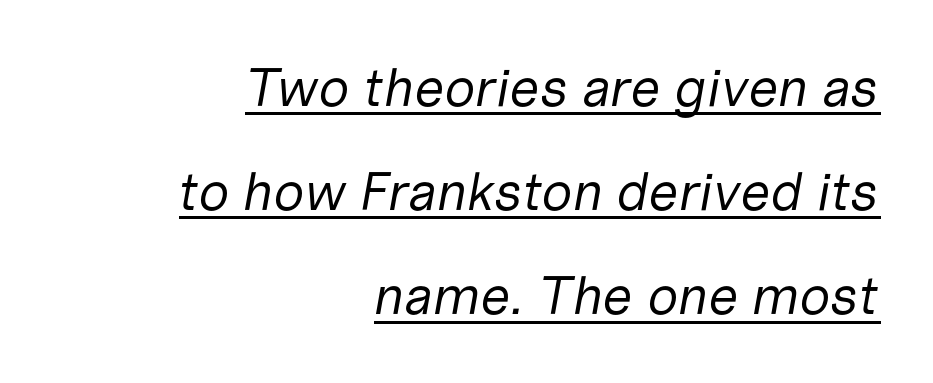
The image shows 54 px regular-weight type, italic (leaning right); set right-aligned, loose line spacing (1.93x), normal letter spacing, underlined; low stroke contrast and a medium x-height.
